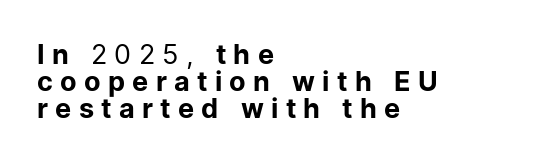
{"italic": "no", "bold": "no", "underline": "no", "align": "left", "line_spacing": "tight", "line_spacing_ratio": 1.0, "letter_spacing": "wide", "letter_spacing_em": 0.27, "glyph_px": 27}
